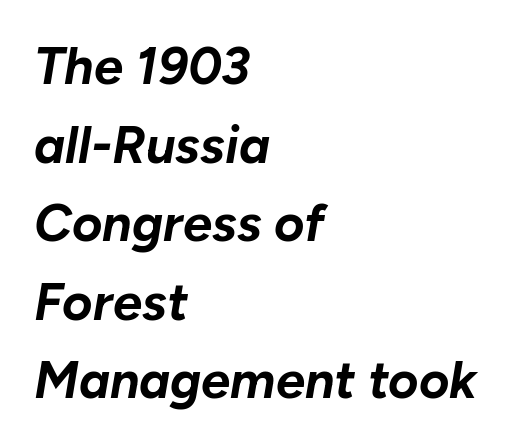
The image shows 52 px bold type, italic (leaning right); set left-aligned, normal line spacing (1.51x), normal letter spacing, not underlined; low stroke contrast and a medium x-height.
